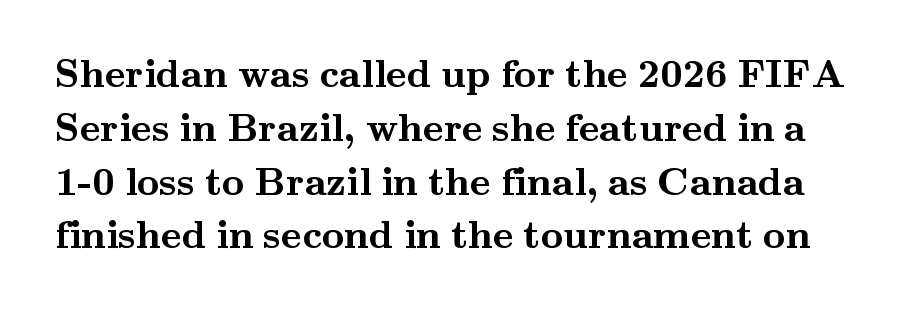
{"serif": "yes", "italic": "no", "bold": "yes", "weight": "semibold", "width": "wide", "stroke_contrast": "medium", "x_height": "small", "monospaced": "no", "underline": "no", "line_spacing": "normal", "line_spacing_ratio": 1.38, "letter_spacing": "normal", "letter_spacing_em": 0.0, "glyph_px": 39}
